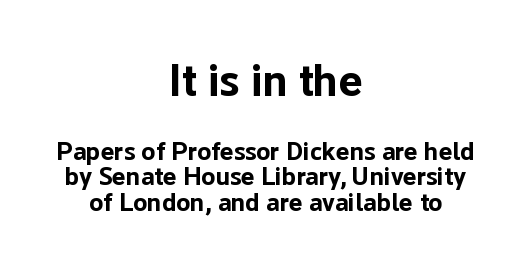
Q: Is the text bold? A: Yes.
Q: Is the text italic (slanted)? A: No, it is upright.
Q: Is the typeface a serif or a sans-serif typeface? A: Sans-serif.
Q: Is the text underlined? A: No.
Q: How is the paragraph aligned? A: Centered.
Q: Is the spacing between letters normal or unusually wide? A: Normal.
Q: Is the spacing between lines tight, normal or loose? A: Tight.
Q: Which block of text is set in a larger size, the first (top) or the second (bottom)? A: The first (top) one.
Q: Width (condensed, normal, or wide)? A: Normal.
Q: Stroke contrast? A: Low.
Q: x-height? A: Medium.
Q: Monospaced? A: No.
